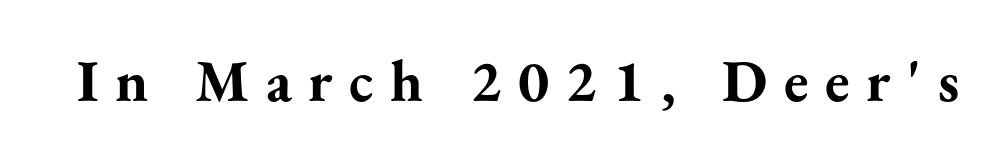
Plenty of ink on the page — the face is bold. Someone cranked the tracking dial way up on this one. Stroke terminals: seriffed. This sample has the flowing, uneven cadence of proportional lettering. These lines were composed using upright roman letters. Check under the words: just untouched page.
